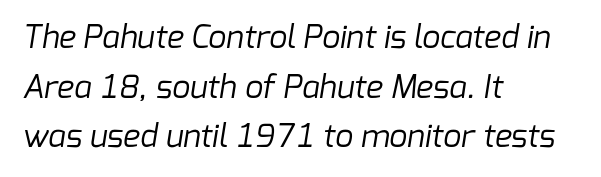
Descenders are the only things crossing below the line. Tracking here is standard; glyphs follow each other at the usual distance. Alignment: flush left. Leading matches the norm, producing a regular column. Think of a printed novel: that variable character pitch is what you see here.
